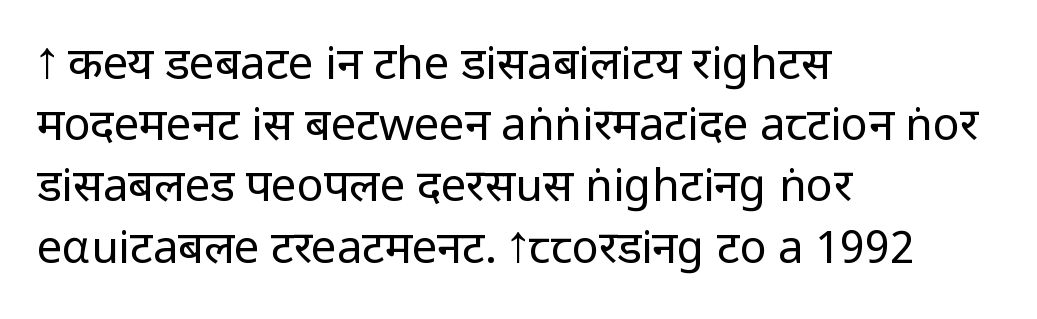
Q: Is the text bold? A: No.
Q: Is the text italic (slanted)? A: No, it is upright.
Q: Is the typeface a serif or a sans-serif typeface? A: Sans-serif.
Q: Is the text underlined? A: No.
Q: How is the paragraph aligned? A: Left-aligned.
Q: Is the spacing between letters normal or unusually wide? A: Normal.
Q: Is the spacing between lines tight, normal or loose? A: Normal.
Q: Width (condensed, normal, or wide)? A: Condensed.
Q: Stroke contrast? A: Low.
Q: x-height? A: Large.
Q: Monospaced? A: No.
